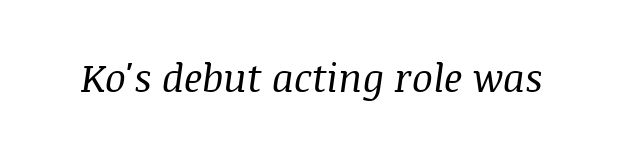
{"serif": "yes", "italic": "yes", "lean": "right", "slant_degrees": 8, "bold": "no", "weight": "regular", "width": "normal", "stroke_contrast": "medium", "x_height": "large", "monospaced": "no", "underline": "no", "letter_spacing": "normal", "letter_spacing_em": 0.0, "glyph_px": 39}
